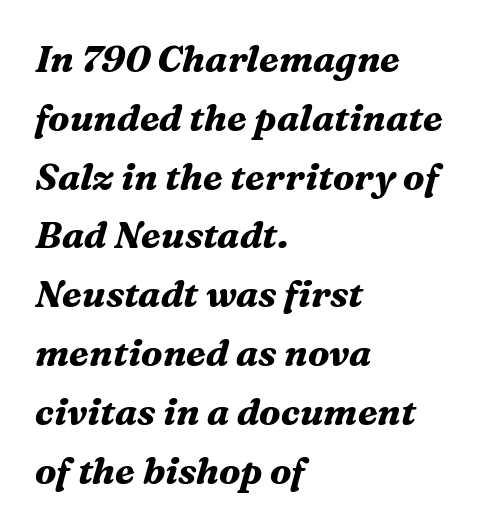
A classic flush-left, rag-right setting is used for this passage. Varying glyph widths throughout — classic text-font behaviour. Inter-character spacing is left at the font's built-in metrics. Quick note: italic. Any mark beneath the type? The region is blank. In terms of leading, this rendering sits right in the middle.
